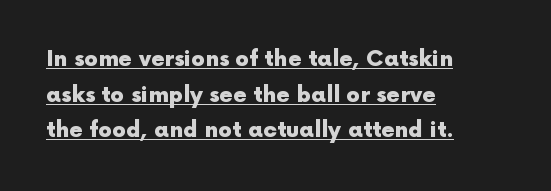
Designer's note — italics off, roman on. The characters look thick and weighty, a clear bold. A rule runs beneath these lines of type. Typeset ragged right — the left edge is the straight one. What's the leading like? Ordinary, nothing unusual.
